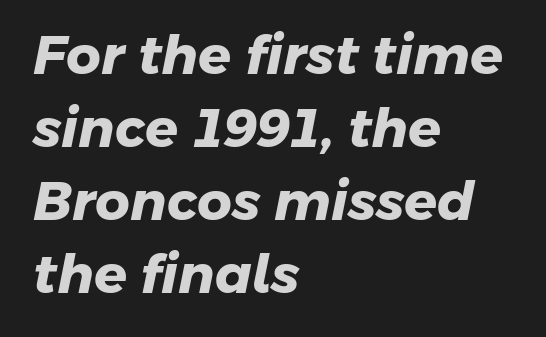
Q: Is the text bold? A: Yes.
Q: Is the typeface a serif or a sans-serif typeface? A: Sans-serif.
Q: Is the text underlined? A: No.
Q: How is the paragraph aligned? A: Left-aligned.
Q: Is the spacing between letters normal or unusually wide? A: Normal.
Q: Is the spacing between lines tight, normal or loose? A: Normal.
Q: Width (condensed, normal, or wide)? A: Normal.
Q: Stroke contrast? A: Low.
Q: x-height? A: Medium.
Q: Monospaced? A: No.
